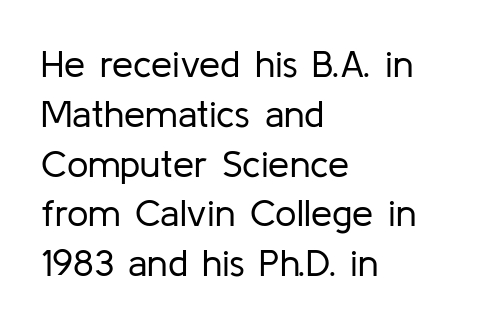
{"serif": "no", "italic": "no", "bold": "no", "weight": "regular", "width": "normal", "stroke_contrast": "low", "x_height": "medium", "monospaced": "no", "underline": "no", "align": "left", "line_spacing": "normal", "line_spacing_ratio": 1.31, "letter_spacing": "normal", "letter_spacing_em": 0.0, "glyph_px": 38}
